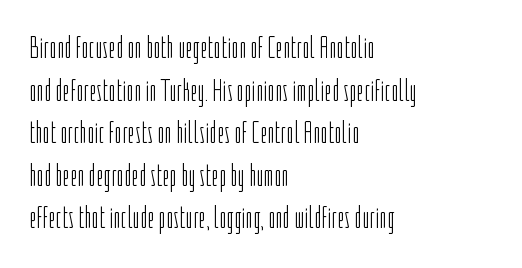
Alignment: flush left. The lines sit at an ordinary, default distance from one another. The passage shown has conventional tracking throughout. Examine the stroke ends and you'll find no serifs. Unmarked baselines from the first word to the last.
